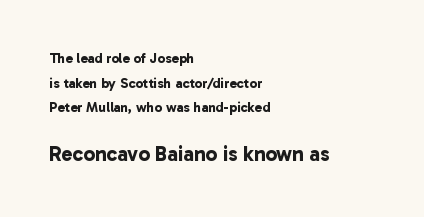
{"bold": "yes", "underline": "no", "align": "left", "line_spacing_ratio": 1.76, "letter_spacing": "normal", "letter_spacing_em": 0.0, "larger_block": "second", "size_ratio": 1.5, "glyph_px": 21}
